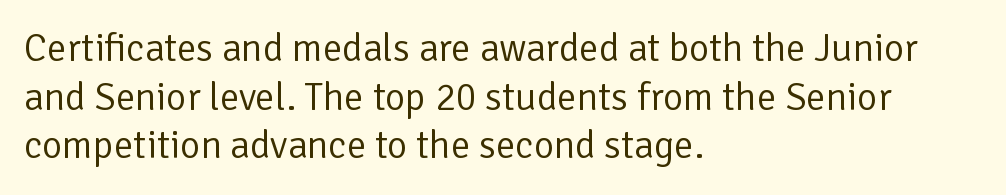
Q: Is the text bold? A: No.
Q: Is the text italic (slanted)? A: No, it is upright.
Q: Is the typeface a serif or a sans-serif typeface? A: Sans-serif.
Q: Is the text underlined? A: No.
Q: How is the paragraph aligned? A: Left-aligned.
Q: Is the spacing between letters normal or unusually wide? A: Normal.
Q: Is the spacing between lines tight, normal or loose? A: Normal.
Q: Width (condensed, normal, or wide)? A: Normal.
Q: Stroke contrast? A: Low.
Q: x-height? A: Medium.
Q: Monospaced? A: No.
